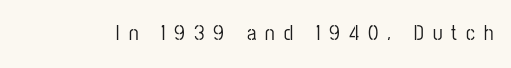
The image shows 21 px text type, upright; set unusually wide letter spacing (+0.43 em), not underlined.
